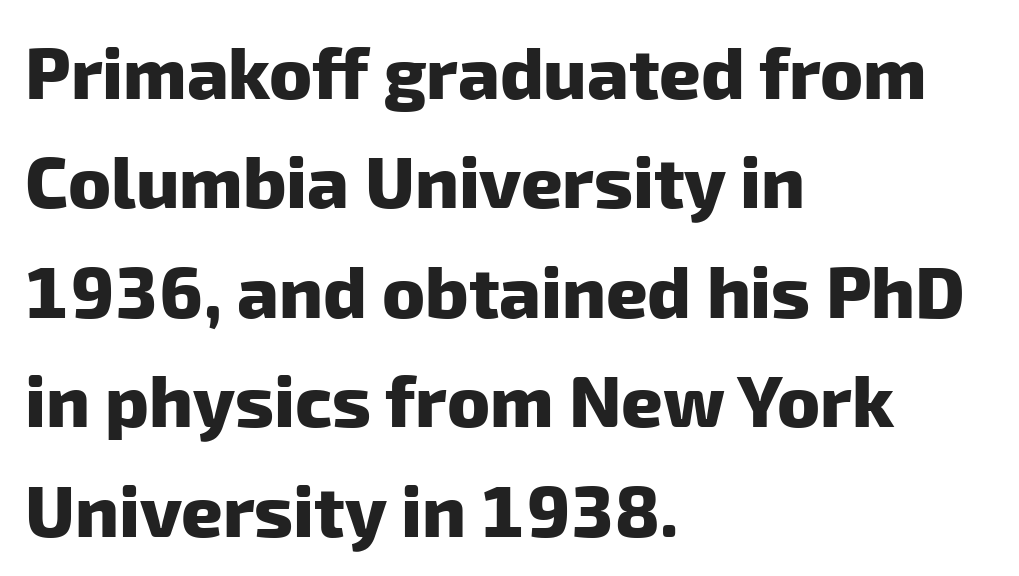
Q: Is the text bold? A: Yes.
Q: Is the typeface a serif or a sans-serif typeface? A: Sans-serif.
Q: Is the text underlined? A: No.
Q: How is the paragraph aligned? A: Left-aligned.
Q: Is the spacing between letters normal or unusually wide? A: Normal.
Q: Is the spacing between lines tight, normal or loose? A: Normal.
Q: Width (condensed, normal, or wide)? A: Normal.
Q: Stroke contrast? A: Low.
Q: x-height? A: Medium.
Q: Monospaced? A: No.
